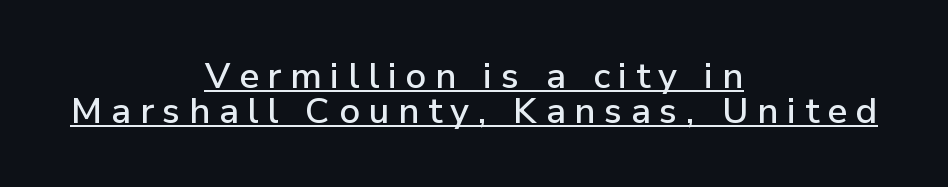
The image shows 36 px sans-serif type, upright; set centered, tight line spacing (0.97x), unusually wide letter spacing (+0.24 em), underlined; low stroke contrast and a medium x-height.
